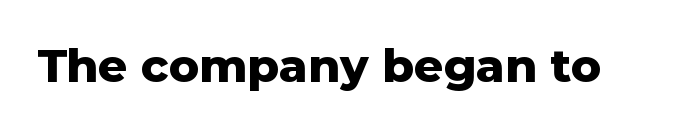
The image shows 46 px heavy sans-serif type, upright; set normal letter spacing, not underlined; low stroke contrast and a medium x-height.
